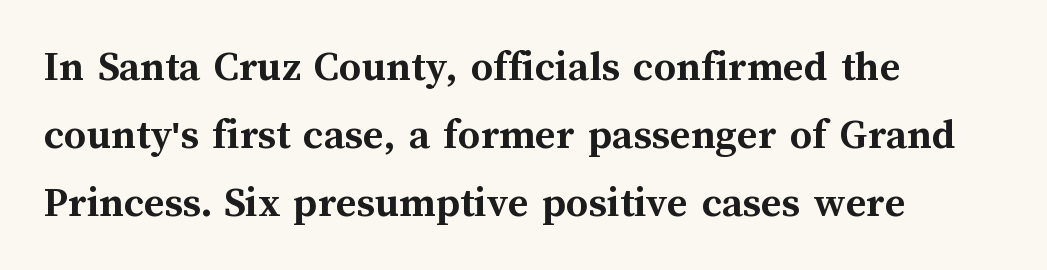
The image shows 44 px semibold type, upright; set left-aligned, normal line spacing (1.55x), normal letter spacing, not underlined; medium stroke contrast and a medium x-height.
